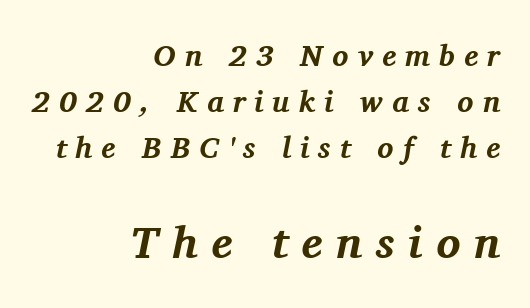
Q: Is the text bold? A: Yes.
Q: Is the text italic (slanted)? A: Yes, it leans right by about 11 degrees.
Q: Is the typeface a serif or a sans-serif typeface? A: Serif.
Q: Is the text underlined? A: No.
Q: How is the paragraph aligned? A: Right-aligned.
Q: Is the spacing between letters normal or unusually wide? A: Unusually wide.
Q: Is the spacing between lines tight, normal or loose? A: Normal.
Q: Which block of text is set in a larger size, the first (top) or the second (bottom)? A: The second (bottom) one.
Q: Width (condensed, normal, or wide)? A: Normal.
Q: Stroke contrast? A: Medium.
Q: x-height? A: Medium.
Q: Monospaced? A: No.
